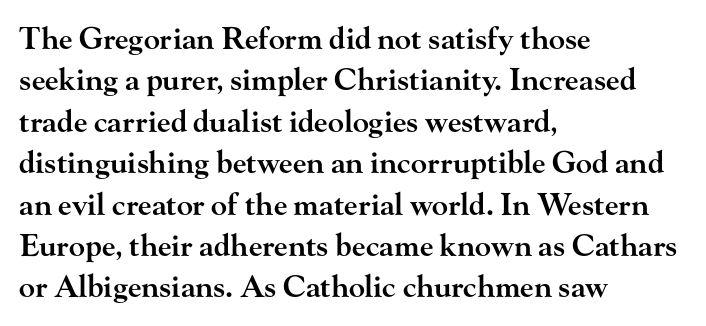
The image shows 30 px semibold, wide serif type, upright; set left-aligned, normal line spacing (1.38x), normal letter spacing, not underlined; high stroke contrast and a small x-height.
